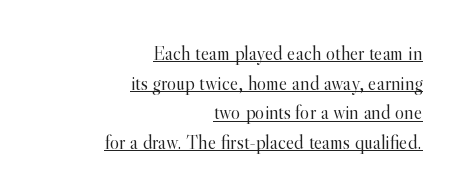
Q: Is the text bold? A: No.
Q: Is the text italic (slanted)? A: No, it is upright.
Q: Is the text underlined? A: Yes.
Q: How is the paragraph aligned? A: Right-aligned.
Q: Is the spacing between letters normal or unusually wide? A: Normal.
Q: Is the spacing between lines tight, normal or loose? A: Normal.
